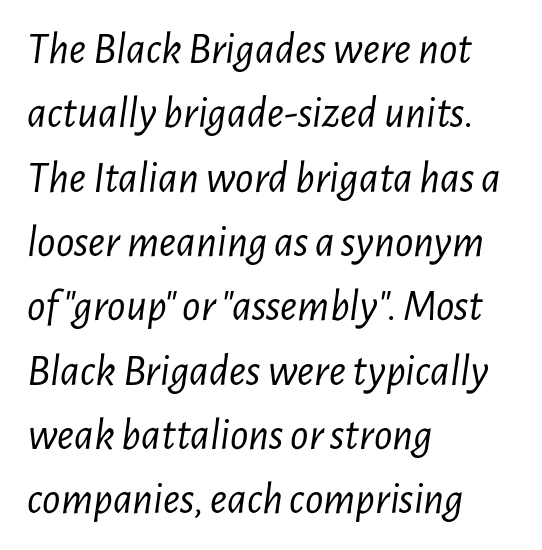
The image shows 45 px light, condensed type, italic (leaning right); set left-aligned, normal line spacing (1.43x), normal letter spacing, not underlined; low stroke contrast and a medium x-height.
